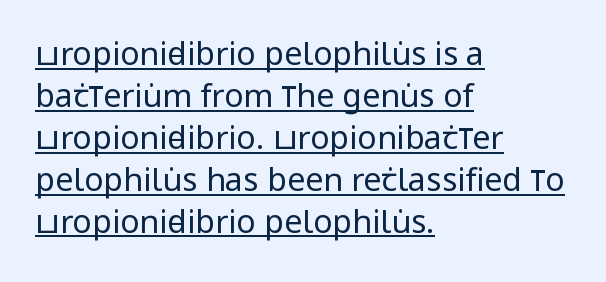
Q: Is the text bold? A: No.
Q: Is the text italic (slanted)? A: No, it is upright.
Q: Is the typeface a serif or a sans-serif typeface? A: Sans-serif.
Q: Is the text underlined? A: Yes.
Q: How is the paragraph aligned? A: Left-aligned.
Q: Is the spacing between letters normal or unusually wide? A: Normal.
Q: Is the spacing between lines tight, normal or loose? A: Normal.
Q: Width (condensed, normal, or wide)? A: Condensed.
Q: Stroke contrast? A: Low.
Q: x-height? A: Large.
Q: Monospaced? A: No.
